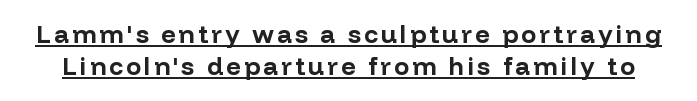
The image shows 25 px bold type, upright; set normal line spacing (1.3x), underlined.
